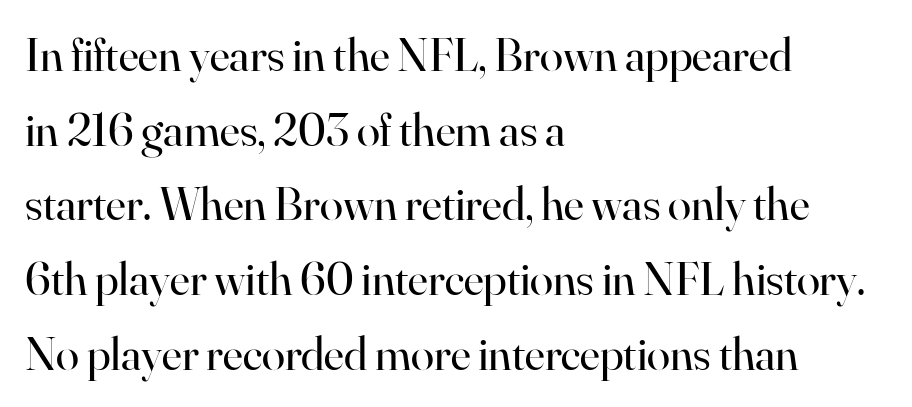
{"serif": "yes", "italic": "no", "bold": "no", "weight": "regular", "width": "normal", "stroke_contrast": "high", "x_height": "small", "monospaced": "no", "underline": "no", "align": "left", "line_spacing": "normal", "line_spacing_ratio": 1.59, "letter_spacing": "normal", "letter_spacing_em": 0.0, "glyph_px": 47}
